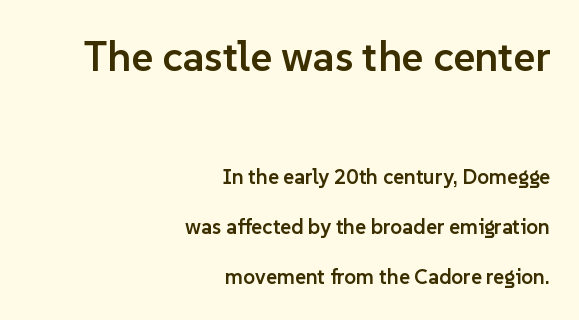
Q: Is the text bold? A: Semi-bold.
Q: Is the text italic (slanted)? A: No, it is upright.
Q: Is the typeface a serif or a sans-serif typeface? A: Sans-serif.
Q: Is the text underlined? A: No.
Q: How is the paragraph aligned? A: Right-aligned.
Q: Is the spacing between letters normal or unusually wide? A: Normal.
Q: Is the spacing between lines tight, normal or loose? A: Loose.
Q: Which block of text is set in a larger size, the first (top) or the second (bottom)? A: The first (top) one.
Q: Width (condensed, normal, or wide)? A: Normal.
Q: Stroke contrast? A: Low.
Q: x-height? A: Medium.
Q: Monospaced? A: No.
